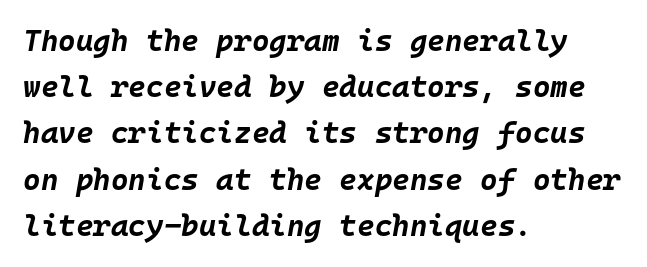
Where is the straight margin? On the left. Clear beneath every line of the passage. Compared with typical body copy, the letter spacing here is the same. The rendering uses typewriter-style spacing with identical character cells. These lines were composed using italics.
